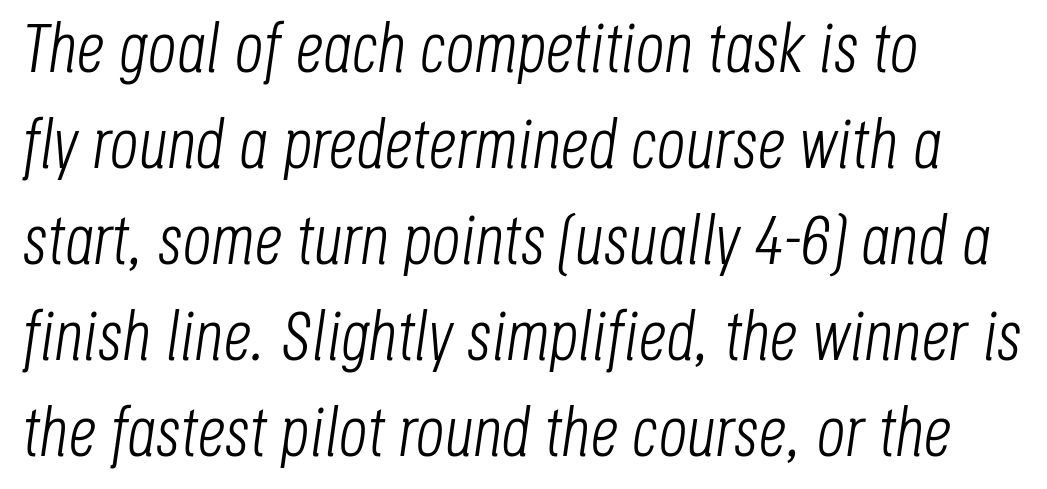
The image shows 70 px light, condensed type, italic (leaning right); set left-aligned, normal line spacing (1.37x), normal letter spacing, not underlined; low stroke contrast and a large x-height.
